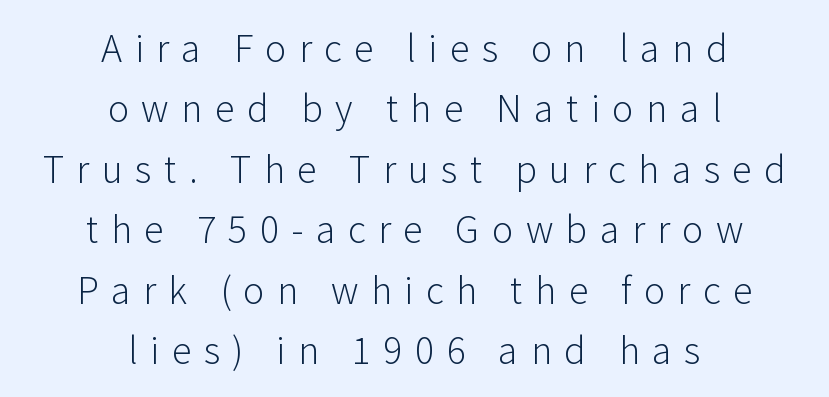
Centered paragraph, ragged on both sides. Varying glyph widths throughout — classic text-font behaviour. Characters remain perfectly vertical along every line. Does the leading feel generous? No, just average. Grotesque or geometric, the face here clearly has no serifs. The cut favours lightness, reaching ordinary text weight at its darkest.
